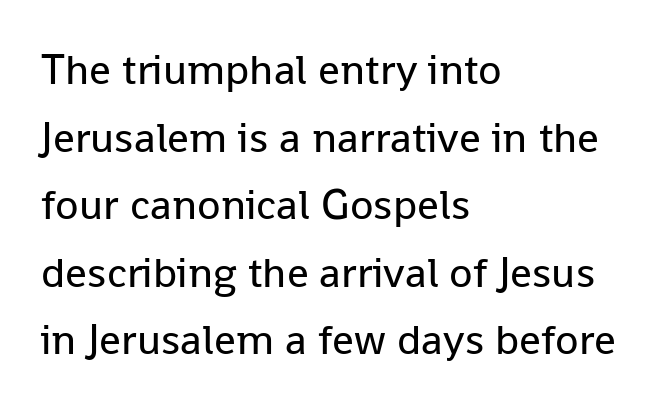
Q: Is the text bold? A: No.
Q: Is the text italic (slanted)? A: No, it is upright.
Q: Is the typeface a serif or a sans-serif typeface? A: Sans-serif.
Q: Is the text underlined? A: No.
Q: How is the paragraph aligned? A: Left-aligned.
Q: Is the spacing between letters normal or unusually wide? A: Normal.
Q: Is the spacing between lines tight, normal or loose? A: Normal.
Q: Width (condensed, normal, or wide)? A: Normal.
Q: Stroke contrast? A: Low.
Q: x-height? A: Medium.
Q: Monospaced? A: No.
